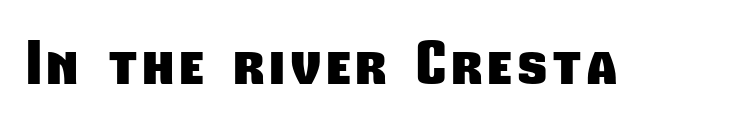
{"serif": "no", "bold": "yes", "weight": "heavy", "width": "condensed", "stroke_contrast": "low", "x_height": "medium", "monospaced": "no", "underline": "no", "glyph_px": 58}
